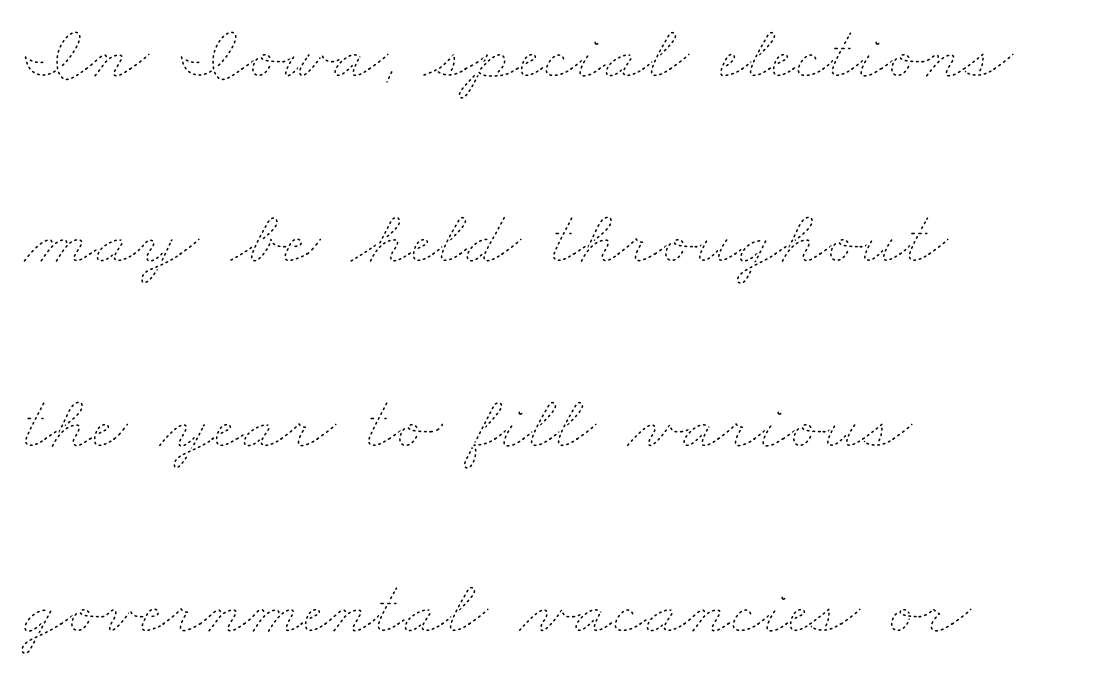
{"bold": "no", "weight": "thin", "width": "wide", "stroke_contrast": "low", "x_height": "small", "monospaced": "no", "underline": "no", "align": "left", "line_spacing": "loose", "line_spacing_ratio": 2.37, "letter_spacing": "normal", "letter_spacing_em": 0.0, "glyph_px": 78}
